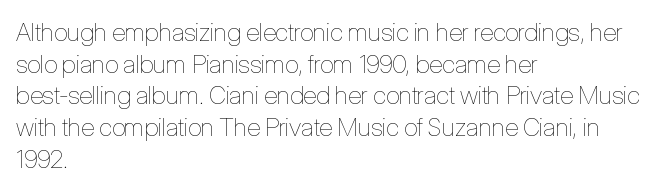
The characters are drawn with everyday or finer stroke widths. The string is rendered with underlining switched off. Leading matches the norm, producing a regular column. This sample uses plain, unmodified letter spacing.
